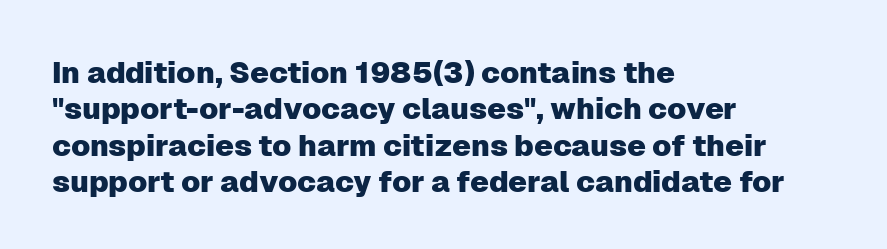
{"serif": "no", "italic": "no", "width": "normal", "stroke_contrast": "low", "x_height": "medium", "monospaced": "no", "underline": "no", "align": "left", "line_spacing_ratio": 1.21, "letter_spacing": "normal", "letter_spacing_em": 0.0, "glyph_px": 30}
